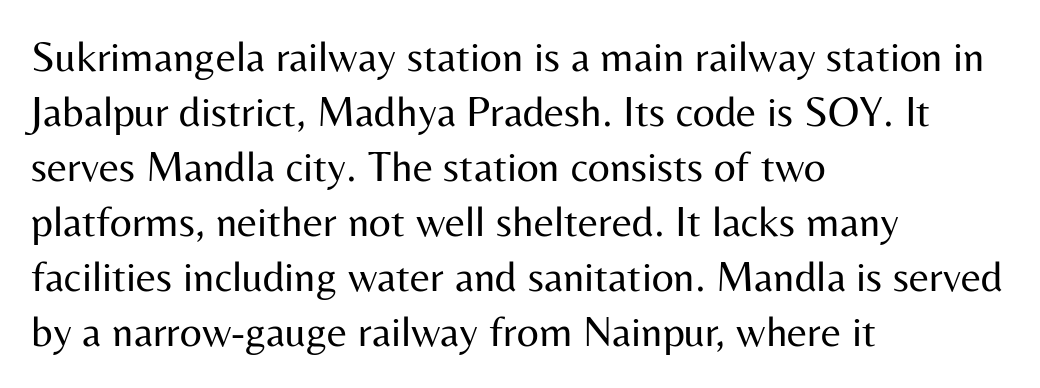
{"serif": "no", "italic": "no", "bold": "no", "weight": "regular", "width": "normal", "stroke_contrast": "medium", "x_height": "medium", "monospaced": "no", "underline": "no", "align": "left", "line_spacing": "normal", "line_spacing_ratio": 1.28, "letter_spacing": "normal", "letter_spacing_em": 0.0, "glyph_px": 43}
